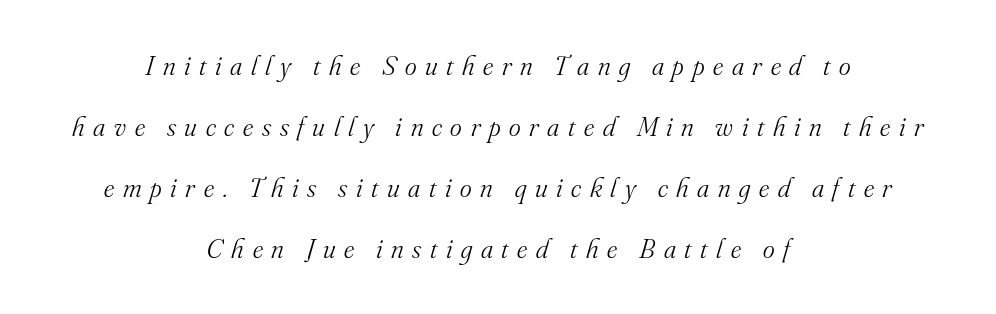
The image shows 28 px light serif type, italic (leaning right); set centered, loose line spacing (2.18x), unusually wide letter spacing (+0.31 em), not underlined; medium stroke contrast and a small x-height.
